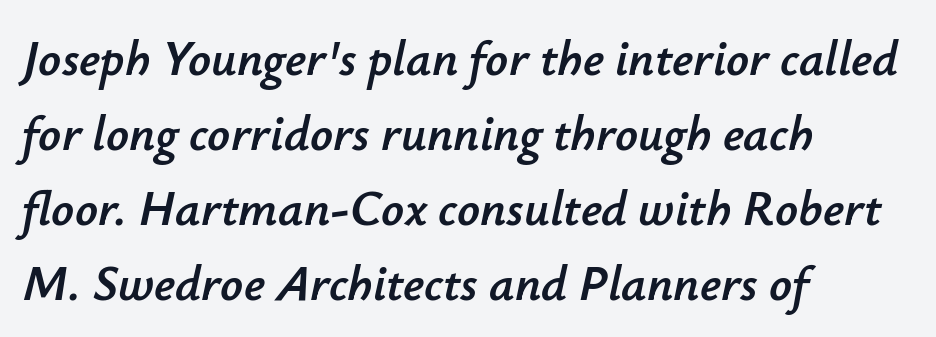
Q: Is the text italic (slanted)? A: Yes, it leans right by about 12 degrees.
Q: Is the text underlined? A: No.
Q: How is the paragraph aligned? A: Left-aligned.
Q: Is the spacing between letters normal or unusually wide? A: Normal.
Q: Is the spacing between lines tight, normal or loose? A: Normal.
Q: Width (condensed, normal, or wide)? A: Normal.
Q: Stroke contrast? A: Low.
Q: x-height? A: Small.
Q: Monospaced? A: No.
